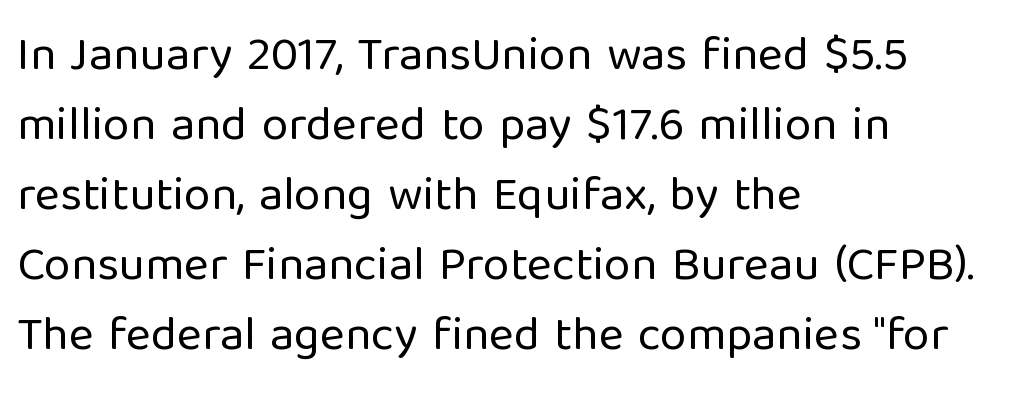
{"serif": "no", "italic": "no", "bold": "no", "weight": "regular", "width": "normal", "stroke_contrast": "low", "x_height": "medium", "monospaced": "no", "underline": "no", "align": "left", "line_spacing": "normal", "line_spacing_ratio": 1.46, "letter_spacing": "normal", "letter_spacing_em": 0.0, "glyph_px": 48}
